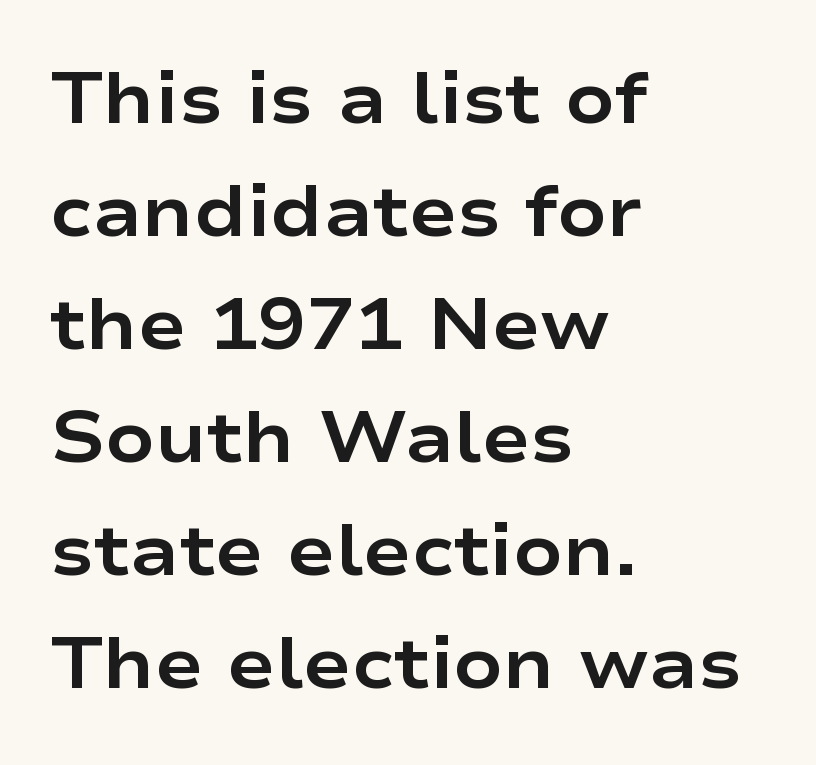
{"serif": "no", "italic": "no", "bold": "yes", "weight": "bold", "width": "wide", "stroke_contrast": "low", "x_height": "medium", "monospaced": "no", "underline": "no", "align": "left", "line_spacing": "normal", "line_spacing_ratio": 1.57, "letter_spacing": "normal", "letter_spacing_em": 0.0, "glyph_px": 72}
